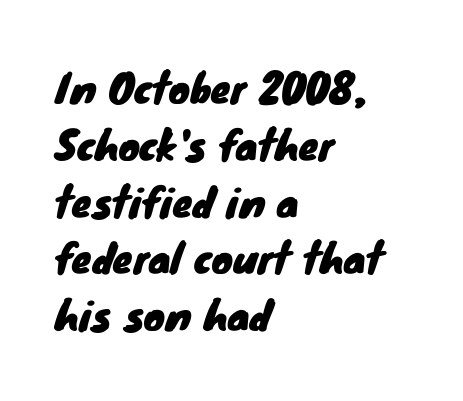
The image shows 40 px sans-serif type; set left-aligned, normal line spacing (1.42x), normal letter spacing, not underlined; low stroke contrast and a small x-height.
